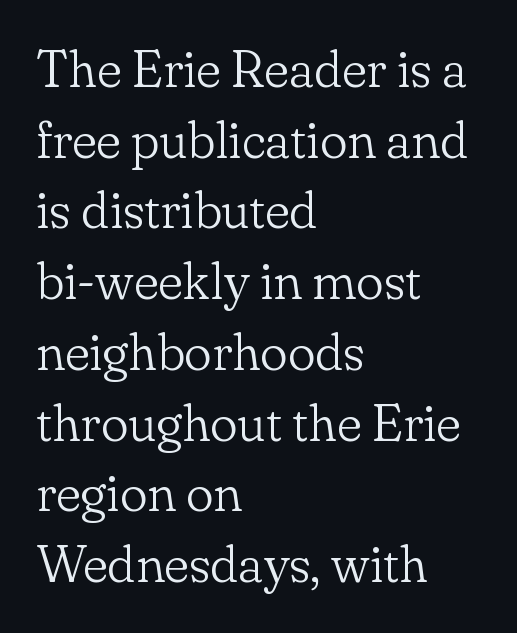
Q: Is the text bold? A: No.
Q: Is the text italic (slanted)? A: No, it is upright.
Q: Is the typeface a serif or a sans-serif typeface? A: Serif.
Q: Is the text underlined? A: No.
Q: How is the paragraph aligned? A: Left-aligned.
Q: Is the spacing between letters normal or unusually wide? A: Normal.
Q: Is the spacing between lines tight, normal or loose? A: Normal.
Q: Width (condensed, normal, or wide)? A: Normal.
Q: Stroke contrast? A: Low.
Q: x-height? A: Small.
Q: Monospaced? A: No.
